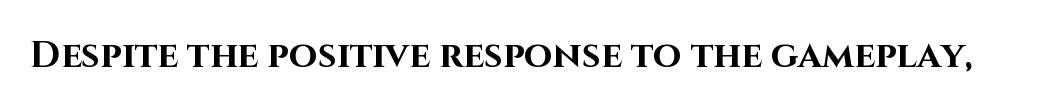
Every letter is thick-stroked: bold, no question. Italic: no, the glyphs are upright roman. The gaps between neighbouring characters are ordinary and unremarkable. The words here are not underlined. Each letter's strokes conclude bluntly, with no projecting serifs. Looks like regular typesetting: each glyph gets only the width it needs.
